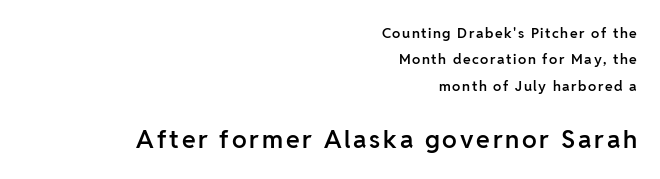
{"italic": "no", "bold": "semi", "underline": "no", "align": "right", "line_spacing_ratio": 1.88, "larger_block": "second", "size_ratio": 1.79, "glyph_px": 25}
